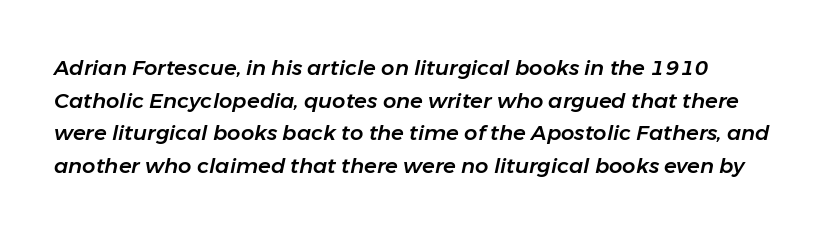
Q: Is the text italic (slanted)? A: Yes, it leans right by about 11 degrees.
Q: Is the text underlined? A: No.
Q: Is the spacing between letters normal or unusually wide? A: Normal.
Q: Is the spacing between lines tight, normal or loose? A: Normal.
